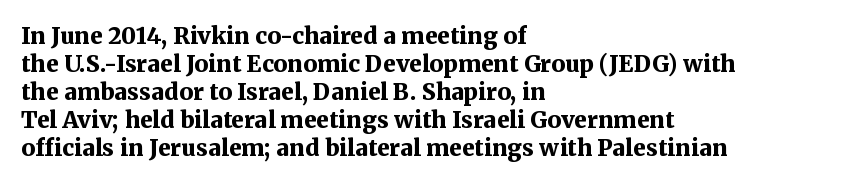
{"italic": "no", "bold": "yes", "underline": "no", "align": "left", "line_spacing_ratio": 1.22, "letter_spacing": "normal", "letter_spacing_em": 0.0, "glyph_px": 23}
